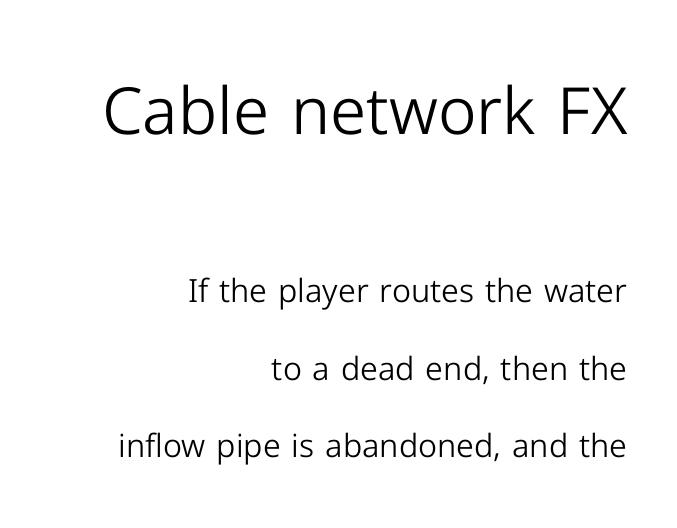
In terms of leading, this rendering errs on the spacious side. The font's upright variant was chosen for this text. The text was rendered using a sans face with plain stroke endings. The rag falls on the left side of this text block.
